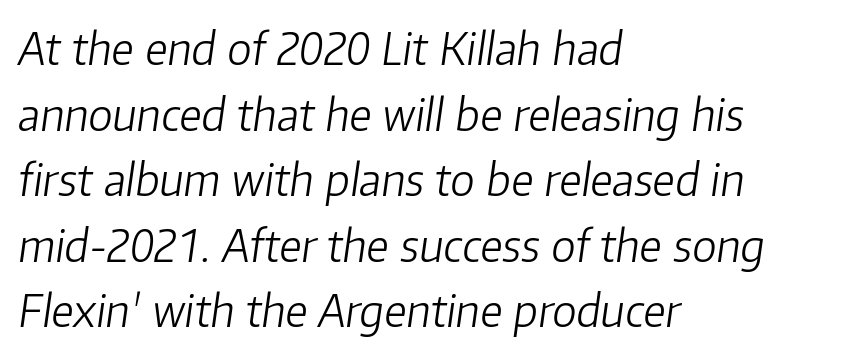
A typesetter would call this proportional, since set widths differ per character. Leading: standard. Characters are canted at an angle relative to the baseline's perpendicular. One-word summary of the alignment: left. The passage shown is not underscored anywhere. The letters look calm and open, with moderate or lighter stems.
